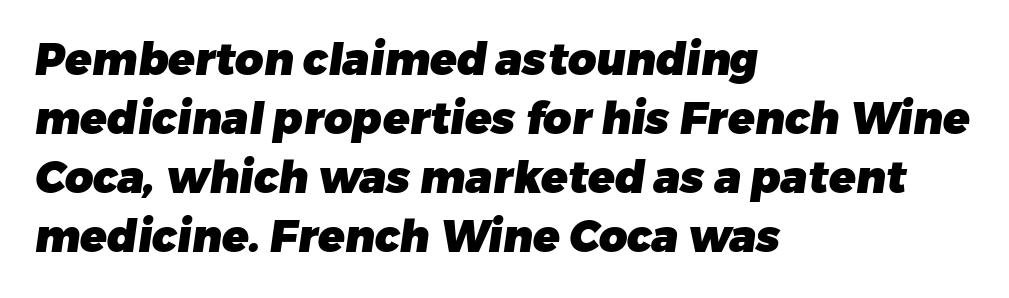
Compared with a centered layout, this one pins lines to the left instead. Compared with typical body copy, the letter spacing here is the same. Pretty heavy lettering here — definitely bold. You could not count columns in this text — the font is proportionally spaced.
